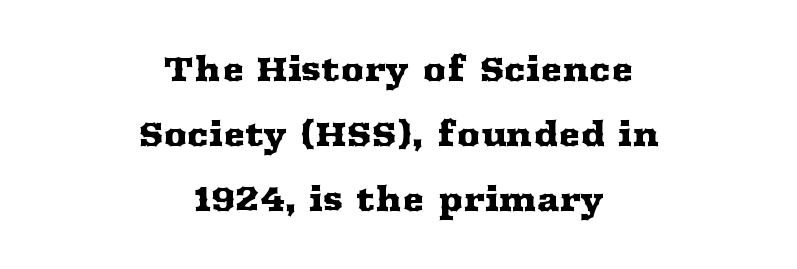
Type style note: has serifs. A clean baseline with only descenders dipping below it. Varying glyph widths throughout — classic text-font behaviour. Every row of glyphs is offset so its center matches the block's center. The line-height multiplier appears high, well above default.
